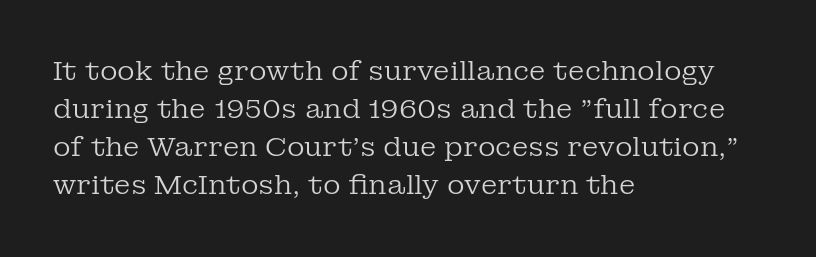
The designer left line spacing at the default. A classic flush-left, rag-right setting is used for this passage. The font sits on the lighter half of the weight spectrum, regular included. The letters stand straight up with perfectly vertical stems. No word sits above an underline.
